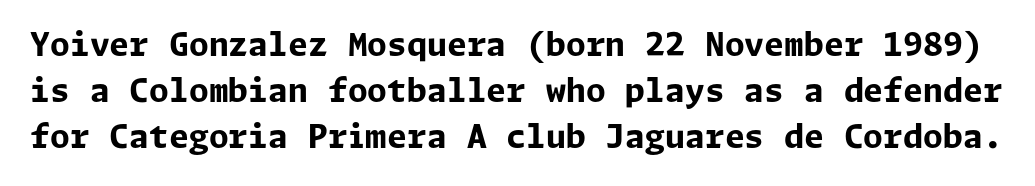
{"serif": "no", "italic": "no", "bold": "yes", "weight": "bold", "width": "normal", "stroke_contrast": "low", "x_height": "medium", "underline": "no", "line_spacing": "normal", "line_spacing_ratio": 1.44, "letter_spacing": "normal", "letter_spacing_em": 0.0, "glyph_px": 32}
